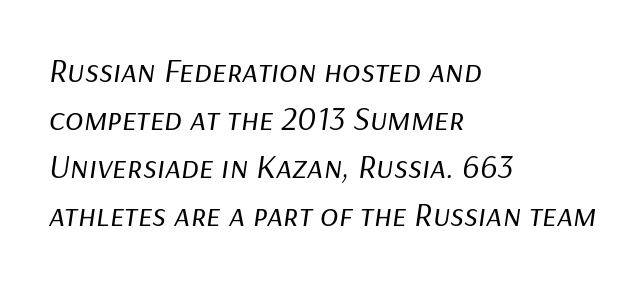
The image shows 34 px regular-weight type, italic (leaning right); set left-aligned, normal line spacing (1.41x), normal letter spacing, not underlined; low stroke contrast and a medium x-height.
